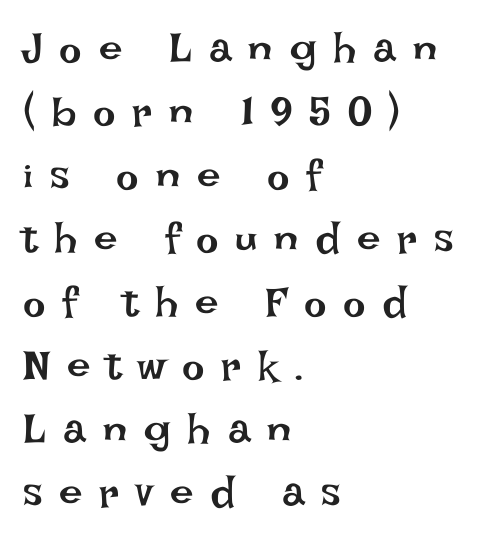
Q: Is the text bold? A: No.
Q: Is the text italic (slanted)? A: No, it is upright.
Q: Is the text underlined? A: No.
Q: How is the paragraph aligned? A: Left-aligned.
Q: Is the spacing between letters normal or unusually wide? A: Unusually wide.
Q: Is the spacing between lines tight, normal or loose? A: Normal.
Q: Width (condensed, normal, or wide)? A: Normal.
Q: Stroke contrast? A: Low.
Q: x-height? A: Large.
Q: Monospaced? A: No.
